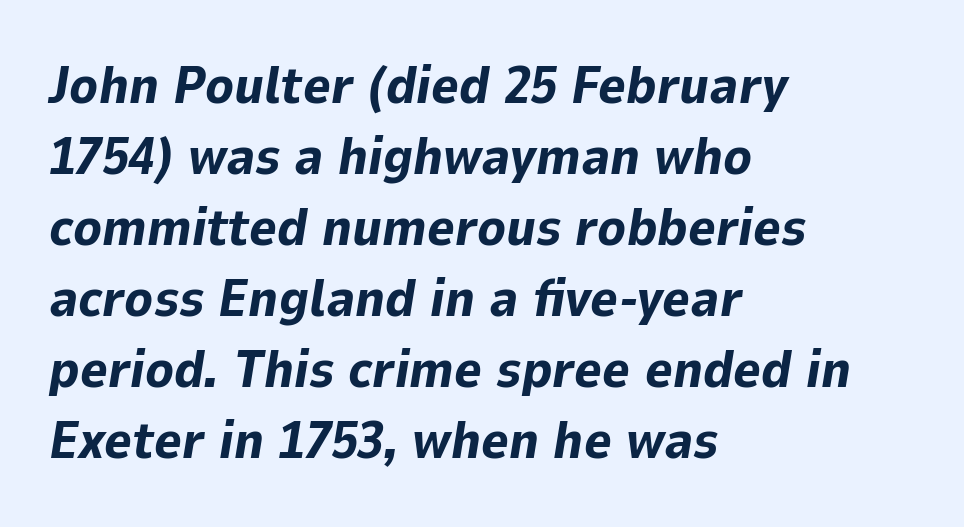
{"italic": "yes", "lean": "right", "slant_degrees": 9, "bold": "yes", "weight": "bold", "width": "normal", "stroke_contrast": "low", "x_height": "medium", "monospaced": "no", "underline": "no", "align": "left", "line_spacing": "normal", "line_spacing_ratio": 1.34, "letter_spacing": "normal", "letter_spacing_em": 0.0, "glyph_px": 53}
